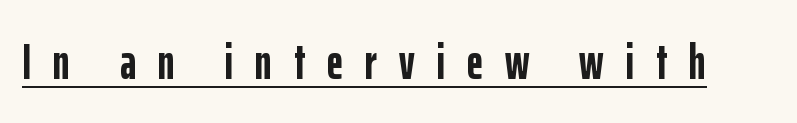
How are the letters spaced? Widely, with obvious added tracking. You could not count columns in this text — the font is proportionally spaced. The typography opts for an upright posture over an oblique one. The text was rendered using a sans face with plain stroke endings.
